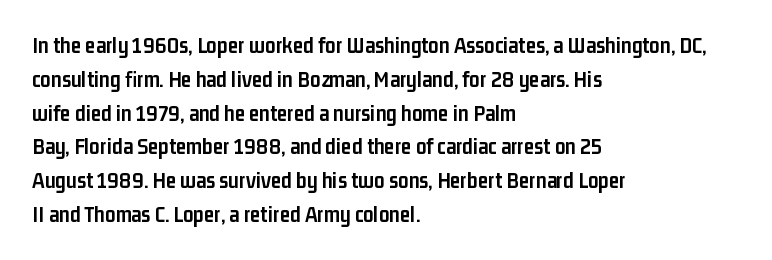
Bold? Absolutely — the strokes are thick and heavy. The setting favours the left margin, as ordinary paragraphs usually do. The font's upright variant was chosen for this text. A bare baseline throughout the passage. Vertical spacing — default.
